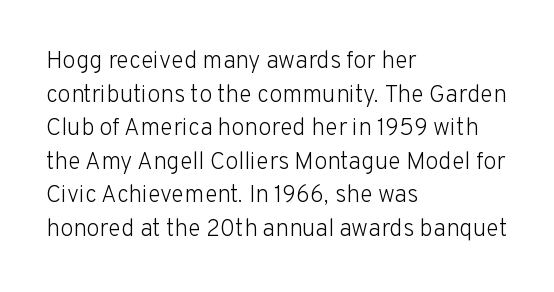
Does the copy run flush right? No — it runs flush left. Does extra space separate the letters? No, they use regular spacing. The letters look calm and open, with moderate or lighter stems. Beneath every word, the page is bare. Normally led — the rows are evenly, conventionally spaced.
